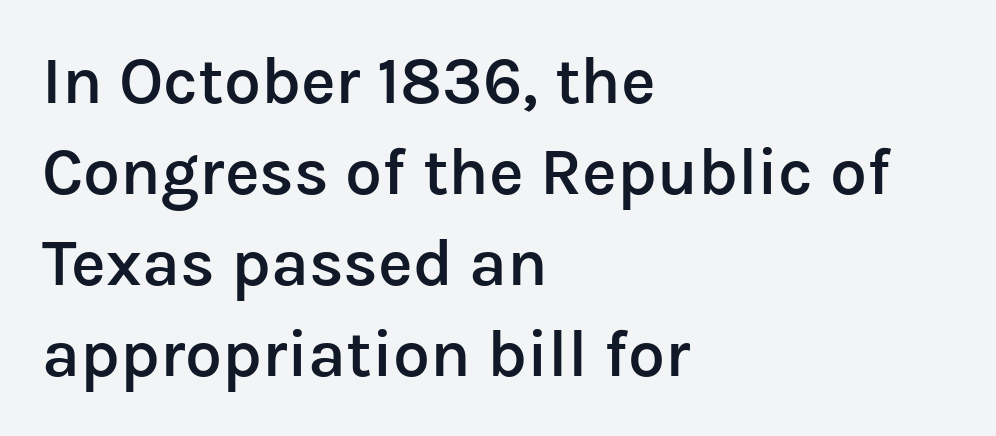
The image shows 66 px semibold sans-serif type, upright; set left-aligned, normal line spacing (1.38x), normal letter spacing, not underlined; low stroke contrast and a medium x-height.
